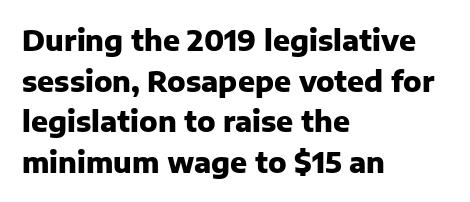
The image shows 28 px heavy sans-serif type, upright; set left-aligned, normal line spacing (1.45x), normal letter spacing, not underlined; low stroke contrast and a medium x-height.
